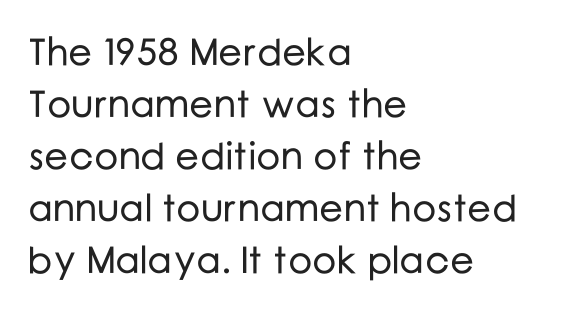
Q: Is the text italic (slanted)? A: No, it is upright.
Q: Is the typeface a serif or a sans-serif typeface? A: Sans-serif.
Q: Is the text underlined? A: No.
Q: How is the paragraph aligned? A: Left-aligned.
Q: Is the spacing between letters normal or unusually wide? A: Normal.
Q: Is the spacing between lines tight, normal or loose? A: Normal.
Q: Width (condensed, normal, or wide)? A: Normal.
Q: Stroke contrast? A: Low.
Q: x-height? A: Medium.
Q: Monospaced? A: No.
